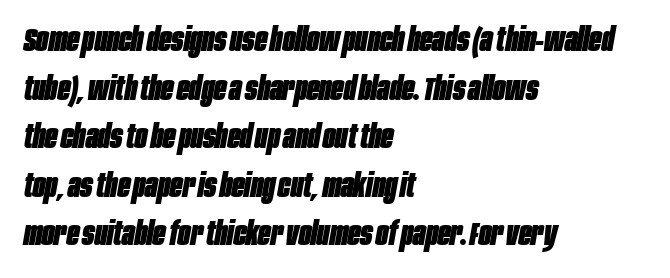
Caption: standard tracking, unaltered. If you drew a ruler down the left edge, every line would touch it. This is heavy type, rendered in bold. Italic? Definitely — the glyphs are oblique.
